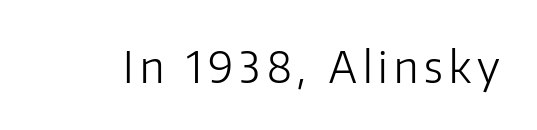
The image shows 44 px light sans-serif type, upright; set not underlined; low stroke contrast and a medium x-height.
